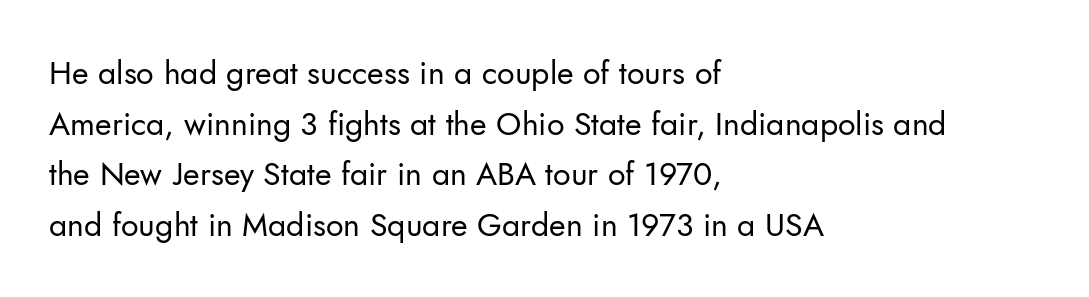
Successive baselines arrive at the customary interval. All the whitespace from short lines collects on the right. Just letters on the line, the space beneath them empty. No chunkiness to these letters — they're not bold. Nothing unusual about the tracking: characters are spaced as the font intends.
